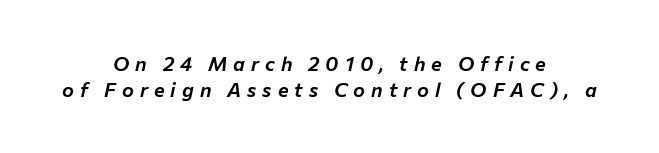
How are the letters spaced? Widely, with obvious added tracking. The axis of the letterforms is tilted away from vertical. Alignment: centered. Rows of type keep a routine distance in the vertical direction.
